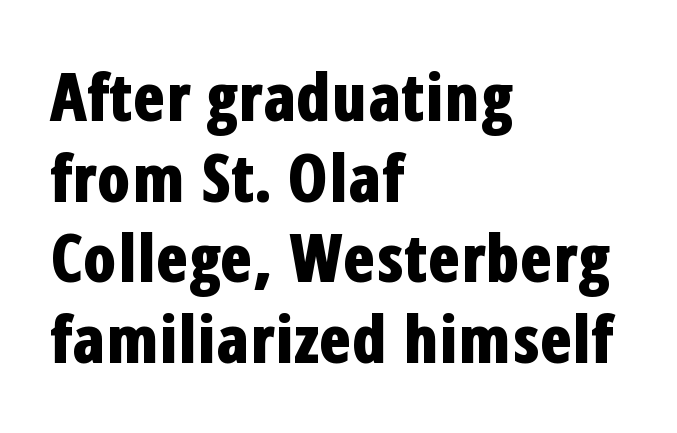
The image shows 66 px bold, condensed sans-serif type, upright; set left-aligned, line spacing 1.22x, normal letter spacing, not underlined; low stroke contrast and a medium x-height.
